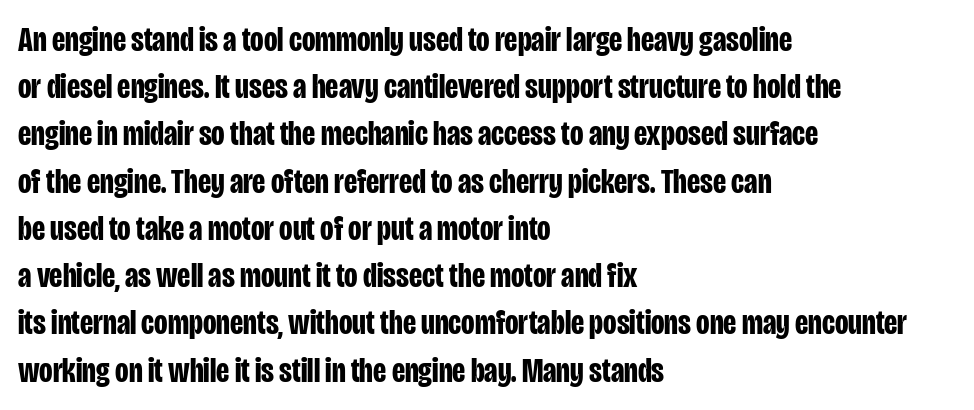
Q: Is the text bold? A: Yes.
Q: Is the text italic (slanted)? A: No, it is upright.
Q: Is the typeface a serif or a sans-serif typeface? A: Sans-serif.
Q: Is the text underlined? A: No.
Q: How is the paragraph aligned? A: Left-aligned.
Q: Is the spacing between letters normal or unusually wide? A: Normal.
Q: Is the spacing between lines tight, normal or loose? A: Normal.
Q: Width (condensed, normal, or wide)? A: Condensed.
Q: Stroke contrast? A: Low.
Q: x-height? A: Large.
Q: Monospaced? A: No.
